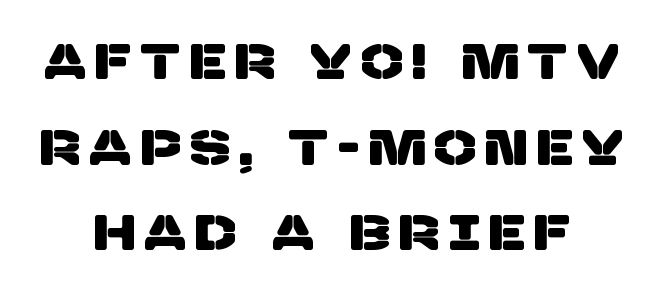
{"serif": "no", "width": "normal", "stroke_contrast": "low", "x_height": "large", "monospaced": "no", "underline": "no", "align": "center", "line_spacing_ratio": 1.75, "letter_spacing": "wide", "letter_spacing_em": 0.21, "glyph_px": 49}
